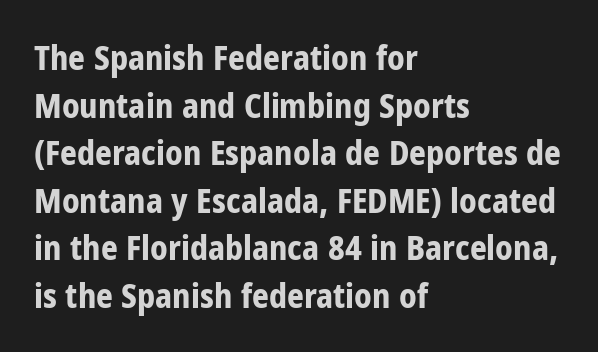
Where is the straight margin? On the left. The line texture is even and compact thanks to regular tracking. A normal amount of white space separates one row of letters from the next. Anything drawn beneath the words? Only blank space. Italic: no, the glyphs are upright roman. The rendering uses natural spacing where letterforms have individual widths.
